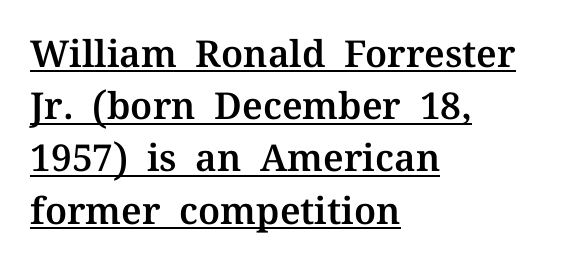
{"serif": "yes", "italic": "no", "width": "normal", "stroke_contrast": "medium", "x_height": "medium", "monospaced": "no", "underline": "yes", "align": "left", "line_spacing": "normal", "line_spacing_ratio": 1.41, "letter_spacing": "normal", "letter_spacing_em": 0.0, "glyph_px": 37}
